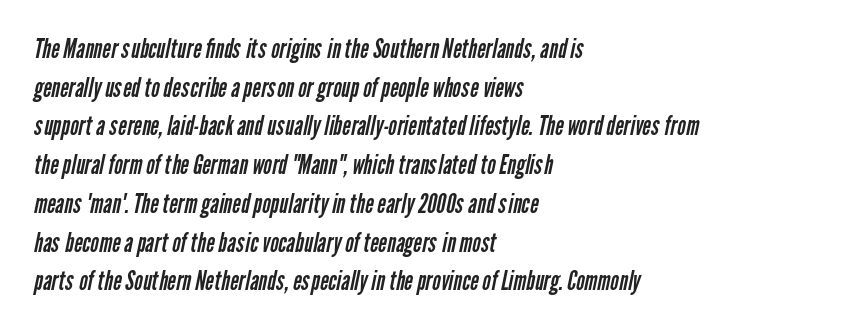
Q: Is the text bold? A: No.
Q: Is the text underlined? A: No.
Q: How is the paragraph aligned? A: Left-aligned.
Q: Is the spacing between letters normal or unusually wide? A: Normal.
Q: Is the spacing between lines tight, normal or loose? A: Normal.
